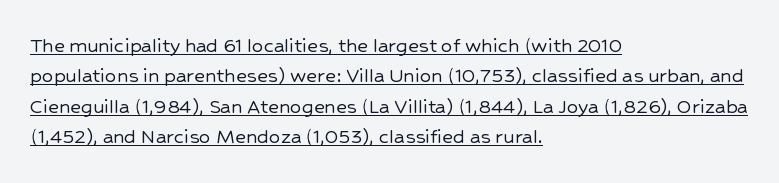
The image shows 23 px text type, upright; set left-aligned, normal line spacing (1.32x), normal letter spacing, underlined.
